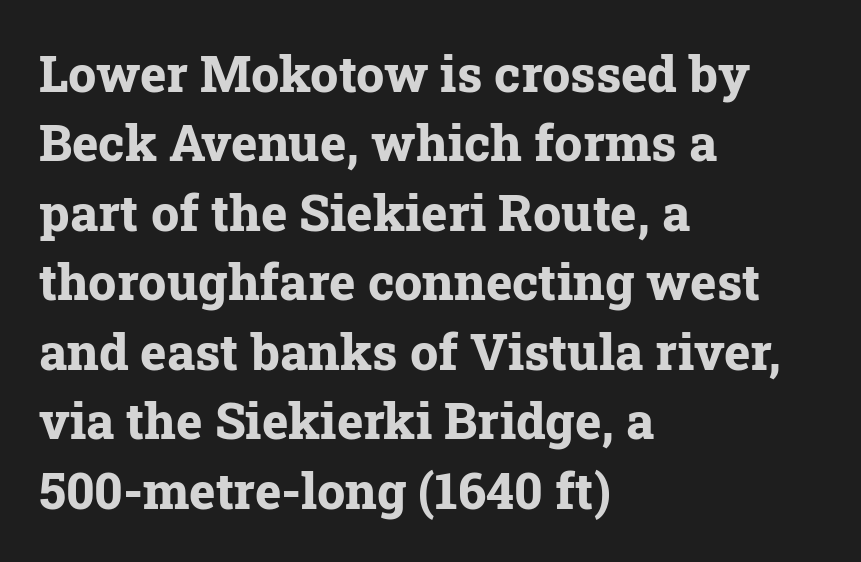
The passage shown is typeset with a serif family. The horizontal fit of the characters is conventional and even. You could not count columns in this text — the font is proportionally spaced. Strokes here are thick enough to call this a true bold. The ragged edge is on the right, which tells us the setting is flush left.
